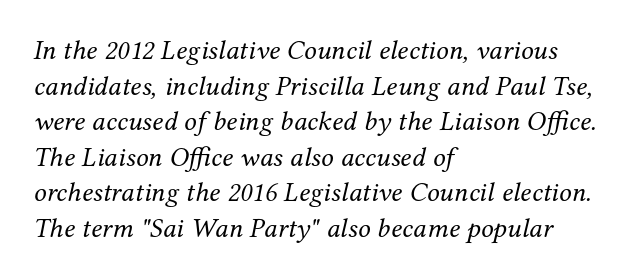
{"serif": "yes", "italic": "yes", "lean": "right", "slant_degrees": 12, "bold": "no", "weight": "regular", "width": "normal", "stroke_contrast": "medium", "x_height": "medium", "monospaced": "no", "underline": "no", "align": "left", "line_spacing": "normal", "line_spacing_ratio": 1.27, "letter_spacing": "normal", "letter_spacing_em": 0.0, "glyph_px": 28}
